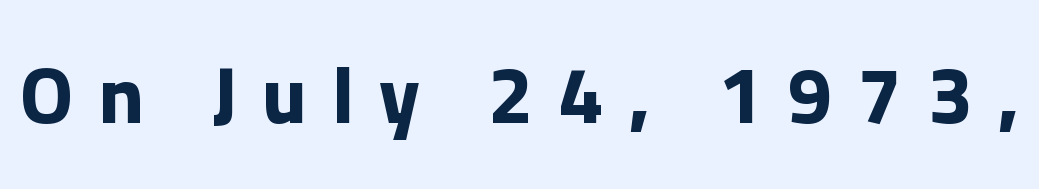
Q: Is the text bold? A: Yes.
Q: Is the text italic (slanted)? A: No, it is upright.
Q: Is the typeface a serif or a sans-serif typeface? A: Sans-serif.
Q: Is the text underlined? A: No.
Q: Is the spacing between letters normal or unusually wide? A: Unusually wide.
Q: Width (condensed, normal, or wide)? A: Normal.
Q: Stroke contrast? A: Low.
Q: x-height? A: Medium.
Q: Monospaced? A: No.
